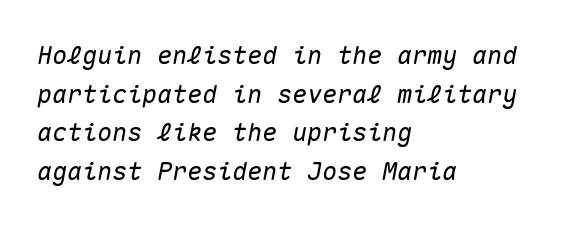
{"italic": "yes", "lean": "right", "slant_degrees": 10, "underline": "no", "align": "left", "line_spacing": "normal", "line_spacing_ratio": 1.55, "letter_spacing": "normal", "letter_spacing_em": 0.0, "glyph_px": 25}
